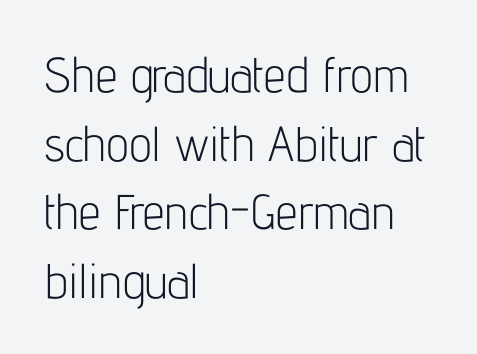
The image shows 49 px light, condensed sans-serif type, upright; set left-aligned, normal line spacing (1.4x), normal letter spacing, not underlined; low stroke contrast and a medium x-height.
